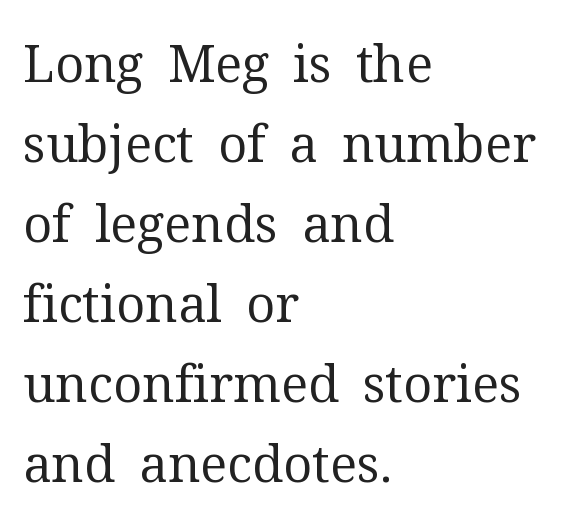
The image shows 51 px regular-weight serif type, upright; set left-aligned, normal line spacing (1.57x), normal letter spacing, not underlined; medium stroke contrast and a medium x-height.
